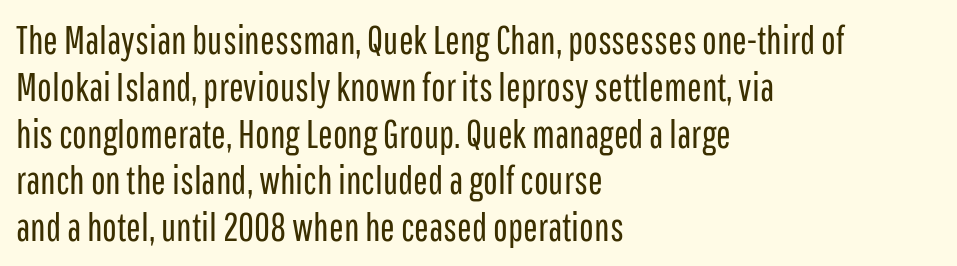
Observe the absence of serifs on each vertical stroke in this sample. It's the straight-up-and-down kind of type. Leftover space on each line is placed entirely after the last word. The letters advance in unequal steps, a hallmark of proportional type. Descenders hang freely into open space. Weight: regular or lighter.
